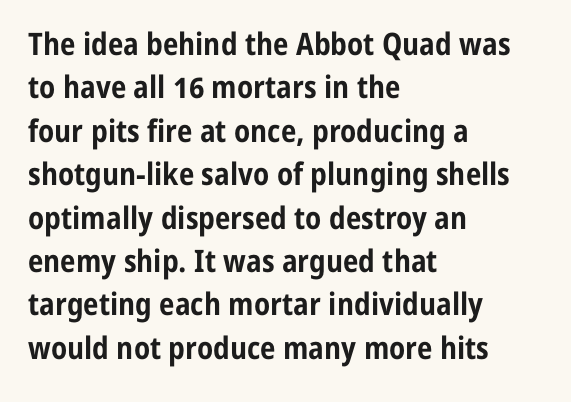
{"serif": "no", "italic": "no", "bold": "yes", "weight": "bold", "width": "condensed", "stroke_contrast": "low", "x_height": "medium", "monospaced": "no", "underline": "no", "align": "left", "line_spacing": "normal", "line_spacing_ratio": 1.4, "letter_spacing": "normal", "letter_spacing_em": 0.0, "glyph_px": 31}
